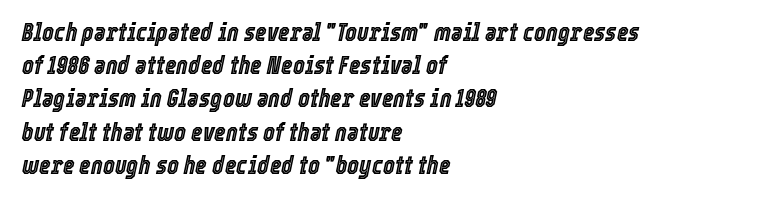
{"italic": "yes", "lean": "right", "slant_degrees": 12, "underline": "no", "align": "left", "line_spacing": "normal", "line_spacing_ratio": 1.33, "letter_spacing": "normal", "letter_spacing_em": 0.0, "glyph_px": 25}
